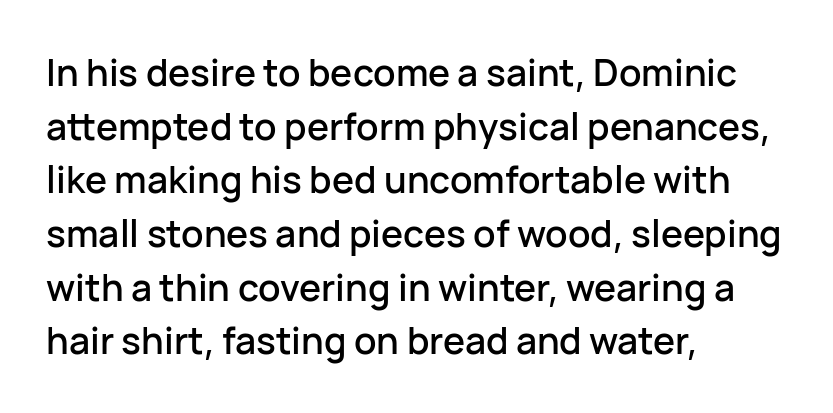
The image shows 37 px sans-serif type, upright; set left-aligned, normal line spacing (1.45x), normal letter spacing, not underlined; low stroke contrast and a medium x-height.
